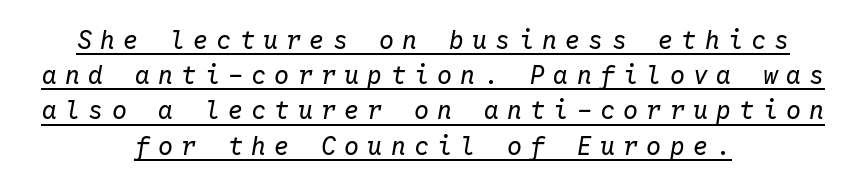
{"italic": "yes", "lean": "right", "slant_degrees": 10, "bold": "no", "underline": "yes", "align": "center", "line_spacing": "normal", "line_spacing_ratio": 1.41, "letter_spacing": "wide", "letter_spacing_em": 0.33, "glyph_px": 25}
